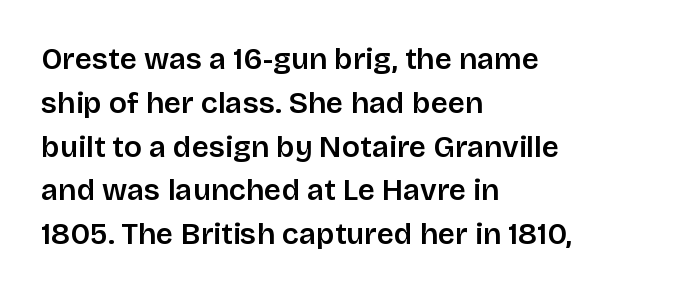
Q: Is the text italic (slanted)? A: No, it is upright.
Q: Is the typeface a serif or a sans-serif typeface? A: Sans-serif.
Q: Is the text underlined? A: No.
Q: How is the paragraph aligned? A: Left-aligned.
Q: Is the spacing between letters normal or unusually wide? A: Normal.
Q: Is the spacing between lines tight, normal or loose? A: Normal.
Q: Width (condensed, normal, or wide)? A: Normal.
Q: Stroke contrast? A: Low.
Q: x-height? A: Large.
Q: Monospaced? A: No.
